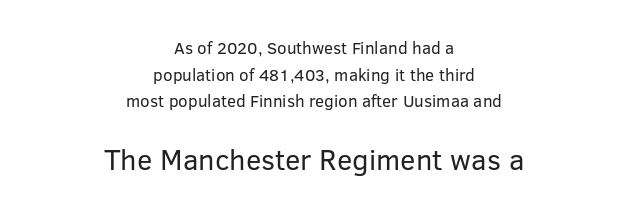
Q: Is the text bold? A: No.
Q: Is the text italic (slanted)? A: No, it is upright.
Q: Is the typeface a serif or a sans-serif typeface? A: Sans-serif.
Q: Is the text underlined? A: No.
Q: How is the paragraph aligned? A: Centered.
Q: Is the spacing between letters normal or unusually wide? A: Normal.
Q: Is the spacing between lines tight, normal or loose? A: Normal.
Q: Which block of text is set in a larger size, the first (top) or the second (bottom)? A: The second (bottom) one.
Q: Width (condensed, normal, or wide)? A: Normal.
Q: Stroke contrast? A: Low.
Q: x-height? A: Medium.
Q: Monospaced? A: No.
